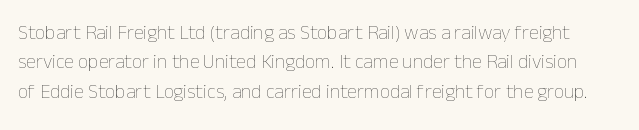
Q: Is the text bold? A: No.
Q: Is the text italic (slanted)? A: No, it is upright.
Q: Is the text underlined? A: No.
Q: Is the spacing between letters normal or unusually wide? A: Normal.
Q: Is the spacing between lines tight, normal or loose? A: Normal.
